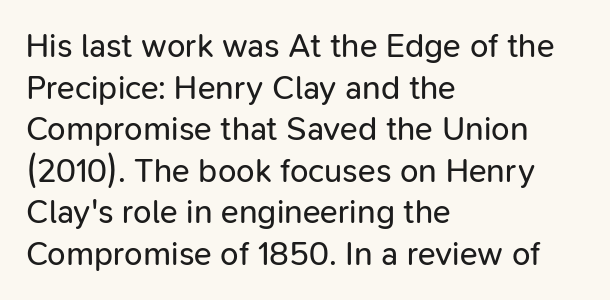
The image shows 33 px regular-weight sans-serif type, upright; set left-aligned, normal line spacing (1.26x), normal letter spacing, not underlined; low stroke contrast and a medium x-height.
